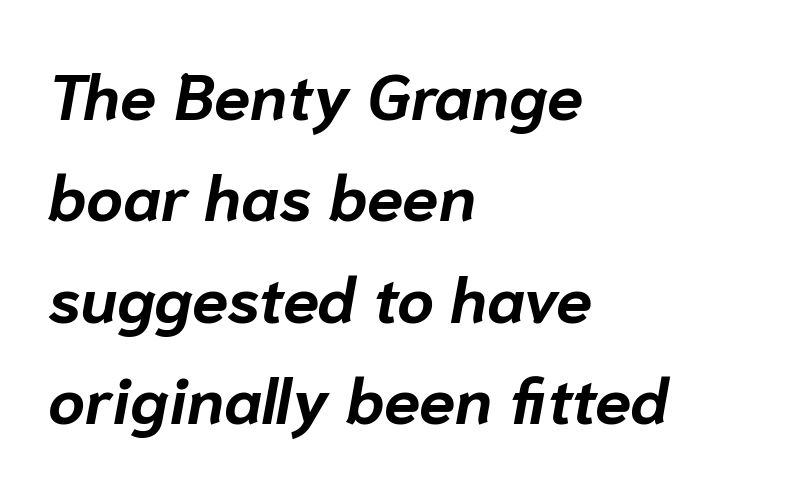
You'd pick this weight for a headline — it's a proper bold. No extra tracking has been applied to these lines. Descenders are the only things crossing below the line. In CSS terms this would be text-align: left.
